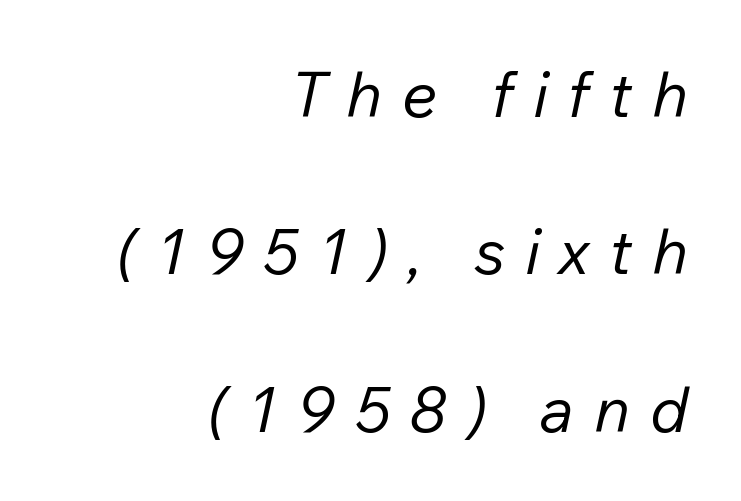
The image shows 63 px regular-weight type, italic (leaning right); set right-aligned, loose line spacing (2.5x), unusually wide letter spacing (+0.31 em), not underlined; low stroke contrast and a medium x-height.
